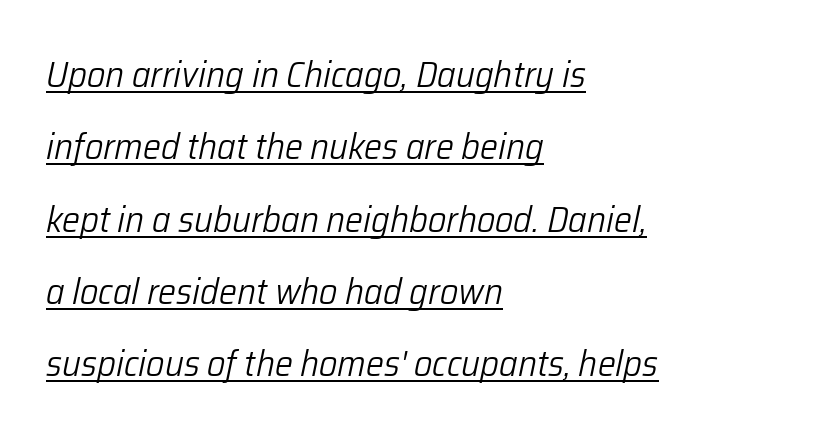
Q: Is the text bold? A: No.
Q: Is the text italic (slanted)? A: Yes, it leans right by about 12 degrees.
Q: Is the text underlined? A: Yes.
Q: How is the paragraph aligned? A: Left-aligned.
Q: Is the spacing between letters normal or unusually wide? A: Normal.
Q: Is the spacing between lines tight, normal or loose? A: Loose.
Q: Width (condensed, normal, or wide)? A: Normal.
Q: Stroke contrast? A: Low.
Q: x-height? A: Medium.
Q: Monospaced? A: No.
